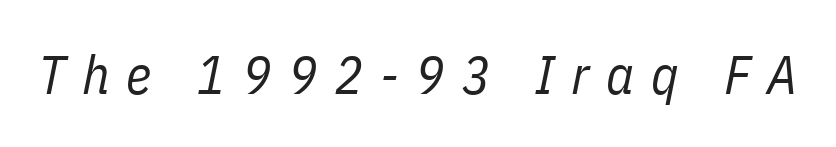
Q: Is the text bold? A: No.
Q: Is the text italic (slanted)? A: Yes, it leans right by about 11 degrees.
Q: Is the text underlined? A: No.
Q: Is the spacing between letters normal or unusually wide? A: Unusually wide.
Q: Width (condensed, normal, or wide)? A: Condensed.
Q: Stroke contrast? A: Low.
Q: x-height? A: Medium.
Q: Monospaced? A: No.
